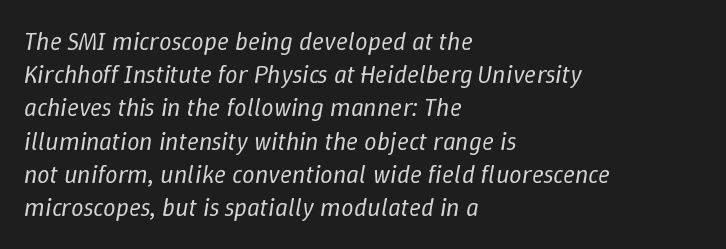
The image shows 25 px text type, italic (leaning right); set left-aligned, normal line spacing (1.33x), normal letter spacing, not underlined.
